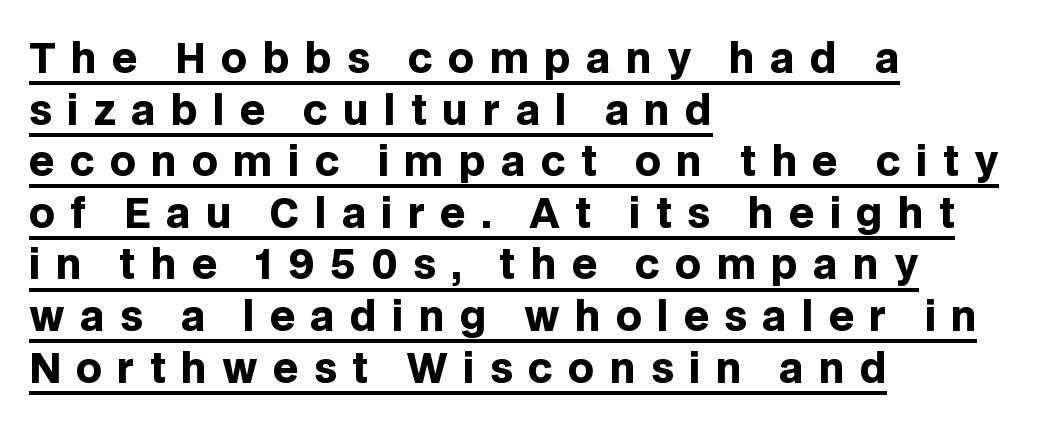
Q: Is the text bold? A: Yes.
Q: Is the text italic (slanted)? A: No, it is upright.
Q: Is the typeface a serif or a sans-serif typeface? A: Sans-serif.
Q: Is the text underlined? A: Yes.
Q: How is the paragraph aligned? A: Left-aligned.
Q: Is the spacing between letters normal or unusually wide? A: Unusually wide.
Q: Is the spacing between lines tight, normal or loose? A: Normal.
Q: Width (condensed, normal, or wide)? A: Normal.
Q: Stroke contrast? A: Low.
Q: x-height? A: Large.
Q: Monospaced? A: No.
